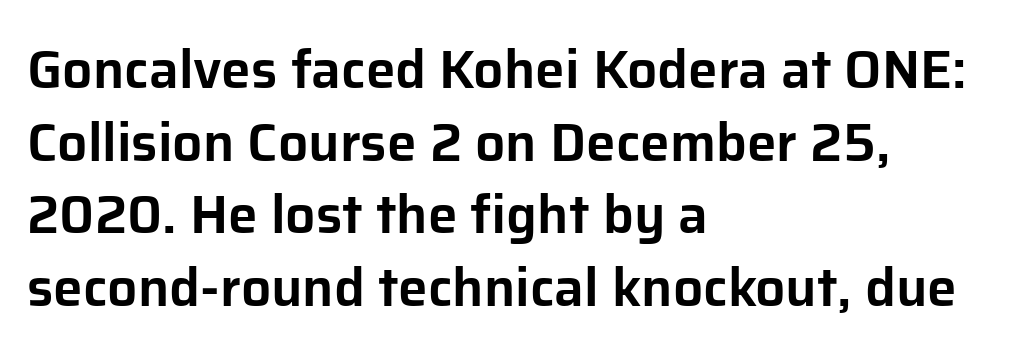
Q: Is the text italic (slanted)? A: No, it is upright.
Q: Is the typeface a serif or a sans-serif typeface? A: Sans-serif.
Q: Is the text underlined? A: No.
Q: How is the paragraph aligned? A: Left-aligned.
Q: Is the spacing between letters normal or unusually wide? A: Normal.
Q: Is the spacing between lines tight, normal or loose? A: Normal.
Q: Width (condensed, normal, or wide)? A: Normal.
Q: Stroke contrast? A: Low.
Q: x-height? A: Medium.
Q: Monospaced? A: No.
